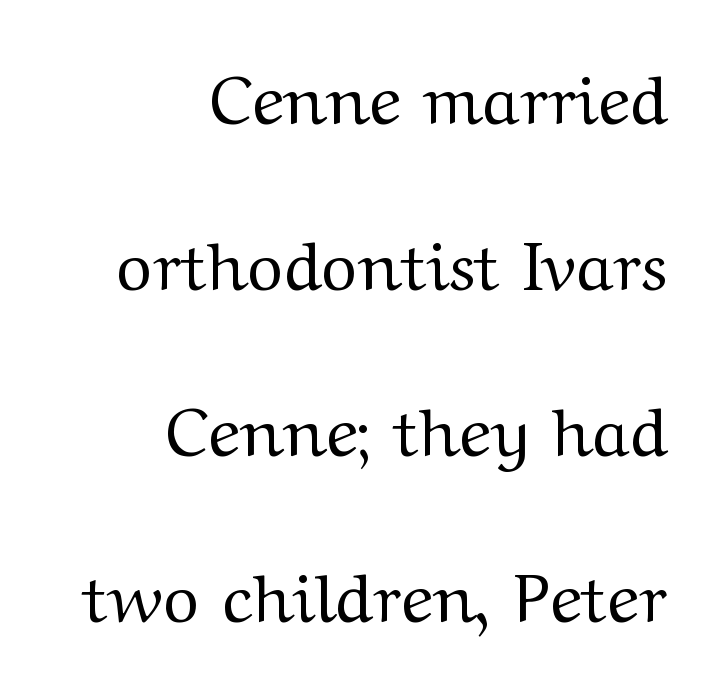
Q: Is the text bold? A: No.
Q: Is the text italic (slanted)? A: No, it is upright.
Q: Is the typeface a serif or a sans-serif typeface? A: Serif.
Q: Is the text underlined? A: No.
Q: How is the paragraph aligned? A: Right-aligned.
Q: Is the spacing between letters normal or unusually wide? A: Normal.
Q: Is the spacing between lines tight, normal or loose? A: Loose.
Q: Width (condensed, normal, or wide)? A: Wide.
Q: Stroke contrast? A: Medium.
Q: x-height? A: Medium.
Q: Monospaced? A: No.
